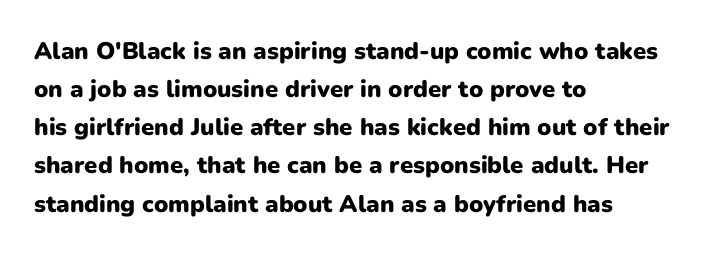
Q: Is the text bold? A: Yes.
Q: Is the text italic (slanted)? A: No, it is upright.
Q: Is the text underlined? A: No.
Q: How is the paragraph aligned? A: Left-aligned.
Q: Is the spacing between letters normal or unusually wide? A: Normal.
Q: Is the spacing between lines tight, normal or loose? A: Normal.
